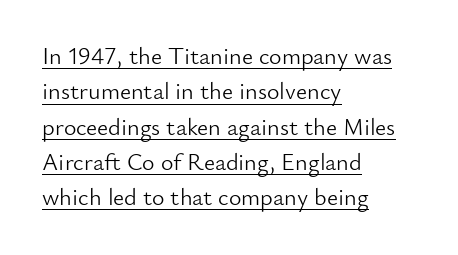
Q: Is the text bold? A: No.
Q: Is the text italic (slanted)? A: No, it is upright.
Q: Is the text underlined? A: Yes.
Q: How is the paragraph aligned? A: Left-aligned.
Q: Is the spacing between letters normal or unusually wide? A: Normal.
Q: Is the spacing between lines tight, normal or loose? A: Normal.
